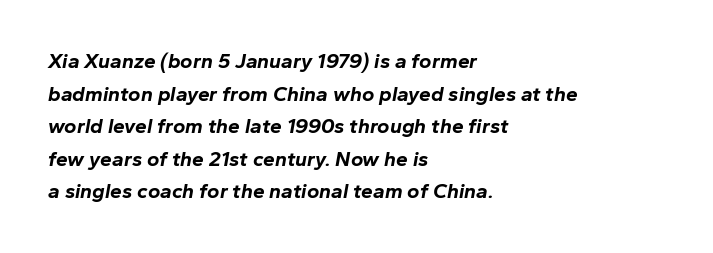
Typeset ragged right — the left edge is the straight one. The gap between lines stays unmarked. Plenty of ink on the page — the face is bold. Honestly, the row spacing looks completely unremarkable.
